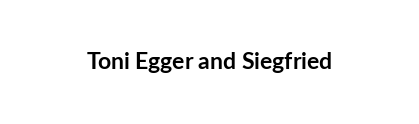
The image shows 23 px bold type, upright; set normal letter spacing, not underlined.
